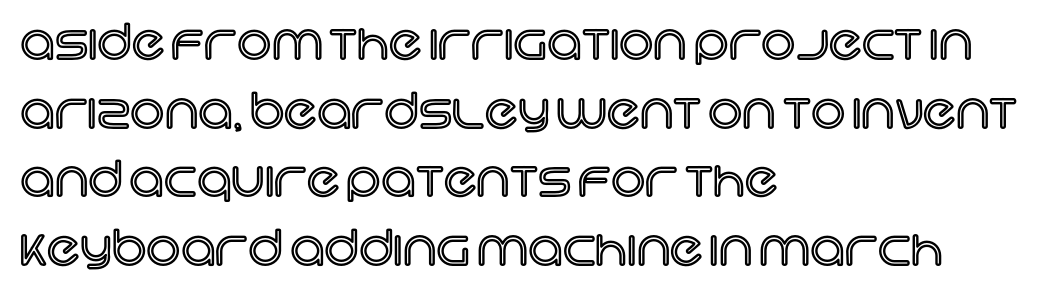
The image shows 48 px text type, upright; set left-aligned, normal line spacing (1.43x), normal letter spacing, not underlined; a large x-height.
